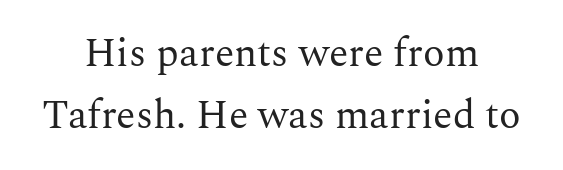
The vertical gap from one line to the next is medium. Upright lettering throughout. Nothing heavy about these letters — not bold at all. Varying glyph widths throughout — classic text-font behaviour. Look at the tracking — it's just the regular setting, nothing added. Type style note: has serifs.
